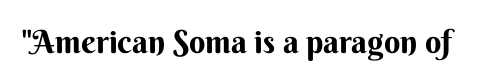
Q: Is the text italic (slanted)? A: No, it is upright.
Q: Is the typeface a serif or a sans-serif typeface? A: Sans-serif.
Q: Is the text underlined? A: No.
Q: Is the spacing between letters normal or unusually wide? A: Normal.
Q: Width (condensed, normal, or wide)? A: Normal.
Q: Stroke contrast? A: Medium.
Q: x-height? A: Small.
Q: Monospaced? A: No.
